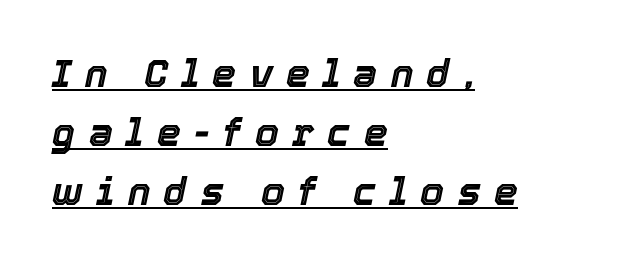
Q: Is the text italic (slanted)? A: Yes, it leans right by about 12 degrees.
Q: Is the text underlined? A: Yes.
Q: How is the paragraph aligned? A: Left-aligned.
Q: Is the spacing between letters normal or unusually wide? A: Unusually wide.
Q: Is the spacing between lines tight, normal or loose? A: Normal.
Q: Width (condensed, normal, or wide)? A: Normal.
Q: x-height? A: Medium.
Q: Monospaced? A: No.
